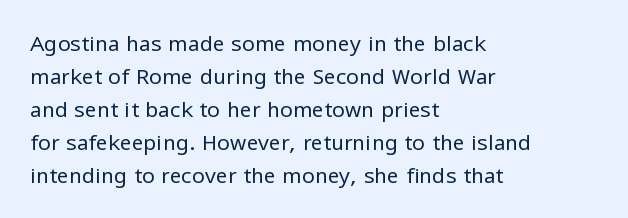
No italicization has been applied; the sample stays upright. This rendering features lettering with no underline. Summary of weight: not heavy and not bold. The typesetter chose a ragged-right arrangement here. The vertical gap from one line to the next is medium.
